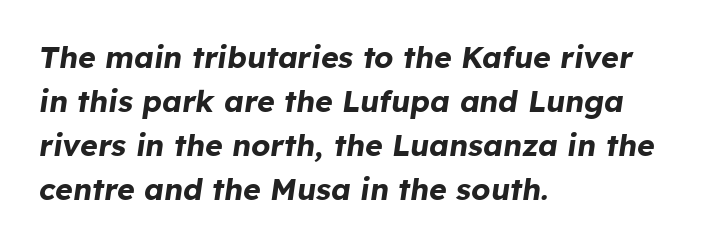
On the weight axis this lands at bold, roughly 700. Leftover space on each line is placed entirely after the last word. The rendering keeps characters at their native spacing. These lines were composed using italics. Any mark beneath the type? The region is blank. Proportional: the letters do not fall into vertical columns.
